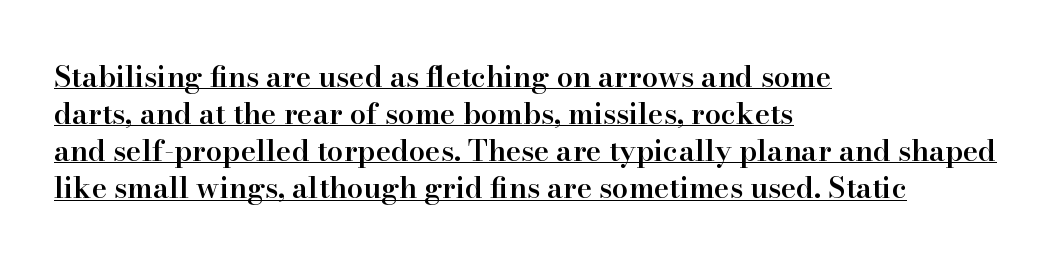
{"serif": "yes", "italic": "no", "bold": "semi", "weight": "semibold", "width": "normal", "stroke_contrast": "high", "x_height": "small", "monospaced": "no", "underline": "yes", "align": "left", "line_spacing": "normal", "line_spacing_ratio": 1.28, "letter_spacing": "normal", "letter_spacing_em": 0.0, "glyph_px": 29}
